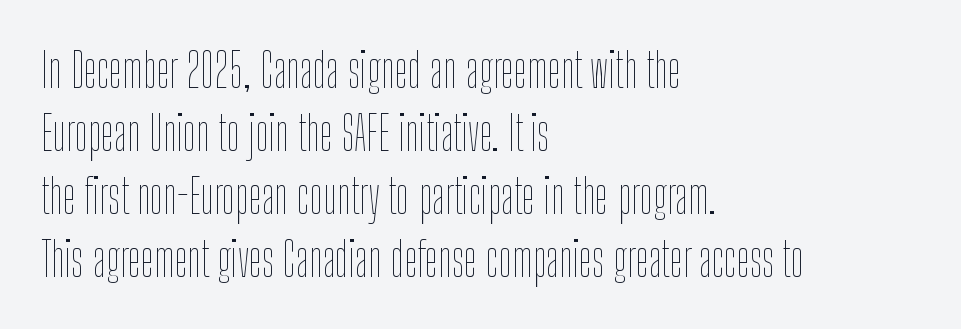
The image shows 47 px thin, condensed type, upright; set left-aligned, normal line spacing (1.34x), normal letter spacing, not underlined; low stroke contrast and a medium x-height.
